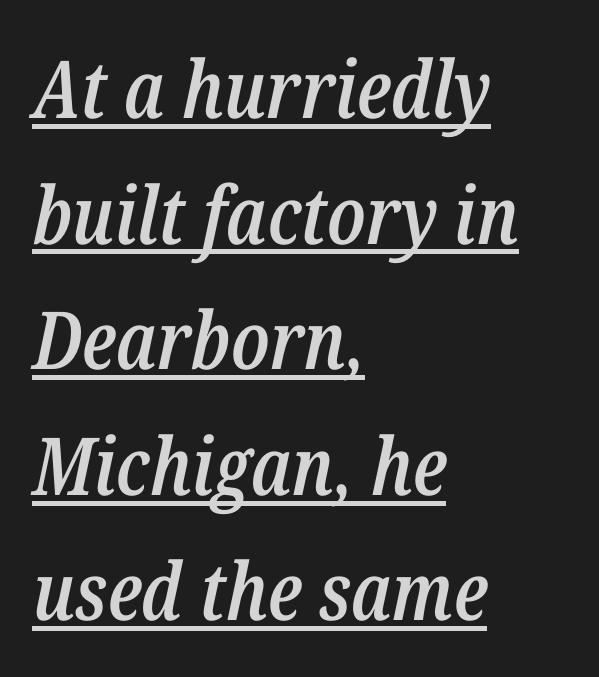
Q: Is the text bold? A: Semi-bold.
Q: Is the text italic (slanted)? A: Yes, it leans right by about 12 degrees.
Q: Is the text underlined? A: Yes.
Q: How is the paragraph aligned? A: Left-aligned.
Q: Is the spacing between letters normal or unusually wide? A: Normal.
Q: Is the spacing between lines tight, normal or loose? A: Normal.
Q: Width (condensed, normal, or wide)? A: Condensed.
Q: Stroke contrast? A: Low.
Q: x-height? A: Medium.
Q: Monospaced? A: No.
